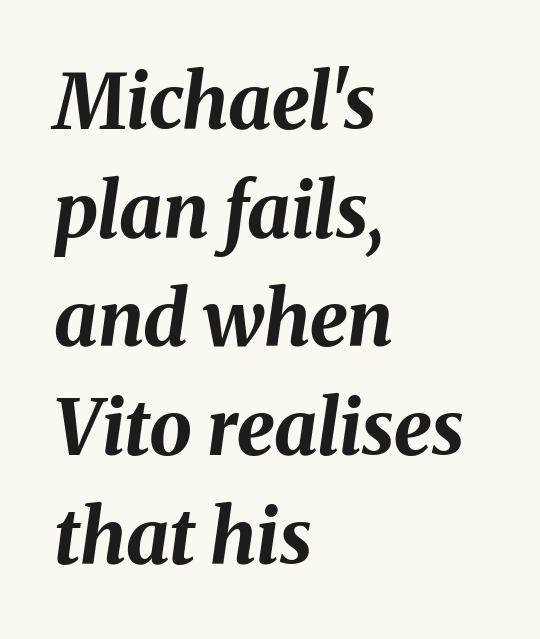
{"italic": "yes", "lean": "right", "slant_degrees": 8, "bold": "yes", "weight": "bold", "width": "normal", "stroke_contrast": "medium", "x_height": "medium", "monospaced": "no", "underline": "no", "align": "left", "line_spacing": "normal", "line_spacing_ratio": 1.43, "letter_spacing": "normal", "letter_spacing_em": 0.0, "glyph_px": 76}
